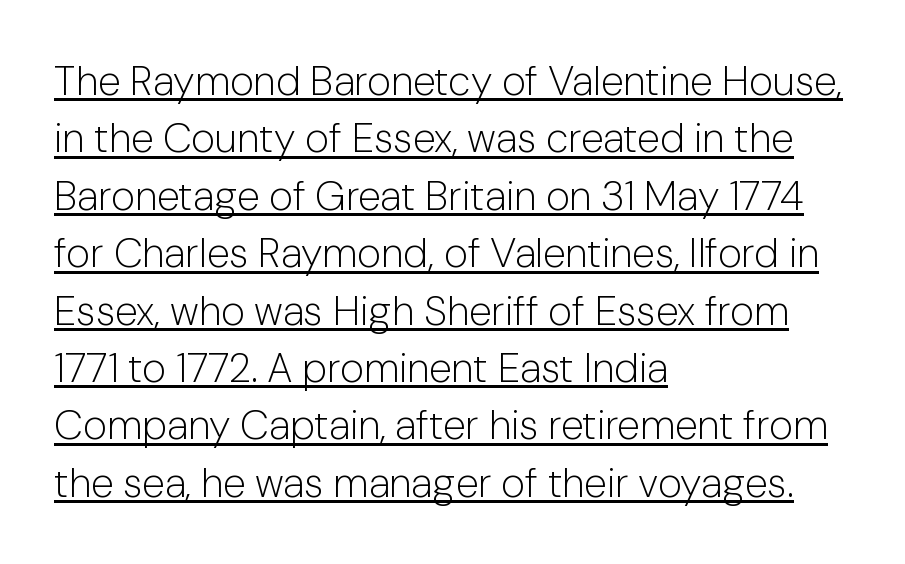
The image shows 41 px light sans-serif type, upright; set left-aligned, normal line spacing (1.4x), normal letter spacing, underlined; low stroke contrast and a medium x-height.
